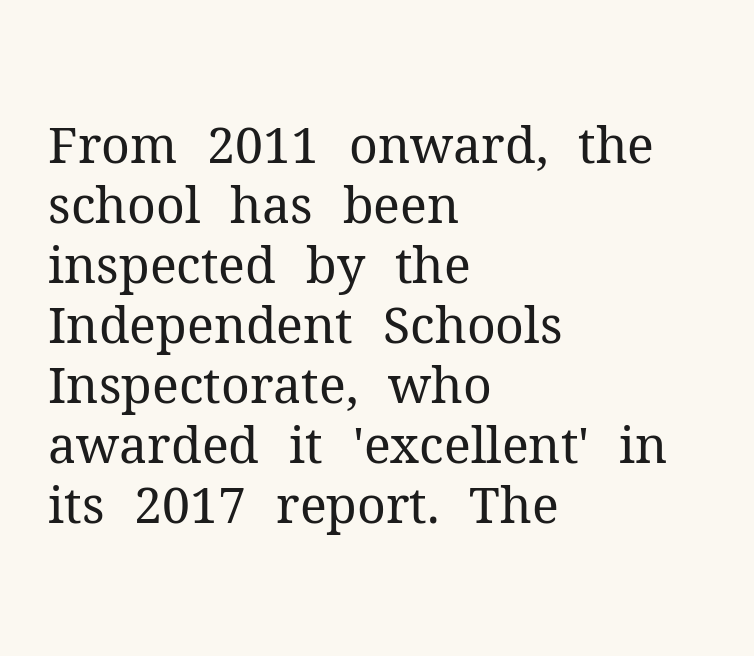
The image shows 50 px regular-weight serif type, upright; set left-aligned, line spacing 1.2x, normal letter spacing, not underlined; medium stroke contrast and a medium x-height.
